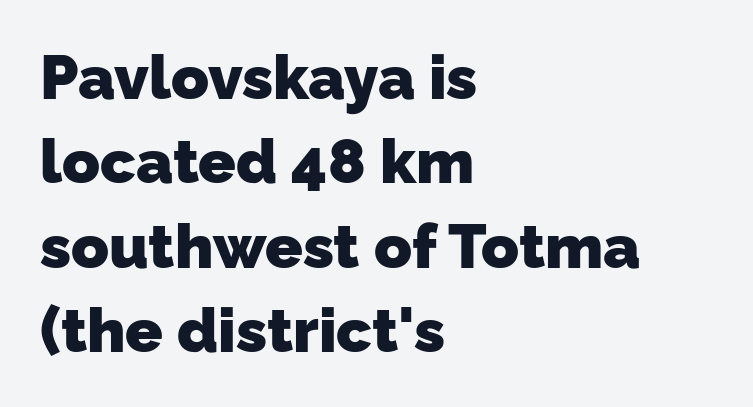
Q: Is the text bold? A: Yes.
Q: Is the typeface a serif or a sans-serif typeface? A: Sans-serif.
Q: Is the text underlined? A: No.
Q: How is the paragraph aligned? A: Left-aligned.
Q: Is the spacing between letters normal or unusually wide? A: Normal.
Q: Is the spacing between lines tight, normal or loose? A: Normal.
Q: Width (condensed, normal, or wide)? A: Normal.
Q: Stroke contrast? A: Low.
Q: x-height? A: Medium.
Q: Monospaced? A: No.
